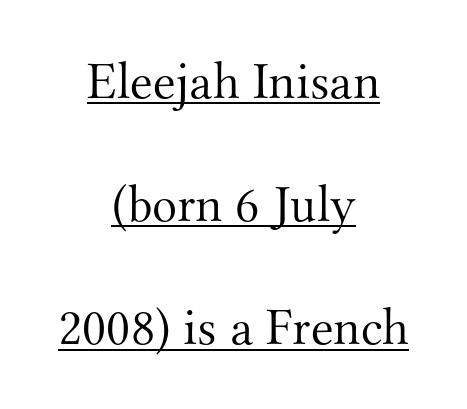
Q: Is the text bold? A: No.
Q: Is the text italic (slanted)? A: No, it is upright.
Q: Is the typeface a serif or a sans-serif typeface? A: Serif.
Q: Is the text underlined? A: Yes.
Q: How is the paragraph aligned? A: Centered.
Q: Is the spacing between letters normal or unusually wide? A: Normal.
Q: Is the spacing between lines tight, normal or loose? A: Loose.
Q: Width (condensed, normal, or wide)? A: Normal.
Q: Stroke contrast? A: Medium.
Q: x-height? A: Small.
Q: Monospaced? A: No.
